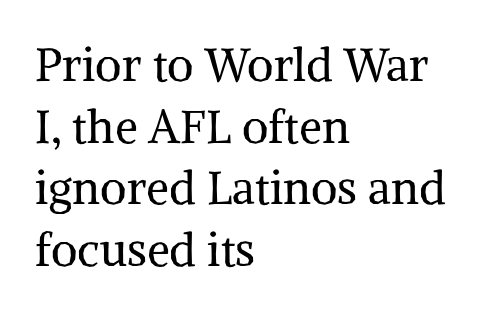
Where is the straight margin? On the left. No letter is thick-stroked: the sample isn't bold. Examine the stroke ends and you'll spot serifs. Tall strokes in this sample are plumb rather than angled. What stands out about the letter spacing? Nothing — it is the standard amount.
